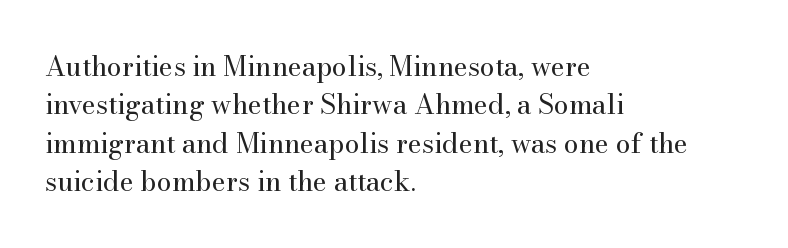
{"italic": "no", "bold": "no", "underline": "no", "align": "left", "line_spacing": "normal", "line_spacing_ratio": 1.42, "letter_spacing": "normal", "letter_spacing_em": 0.0, "glyph_px": 27}
